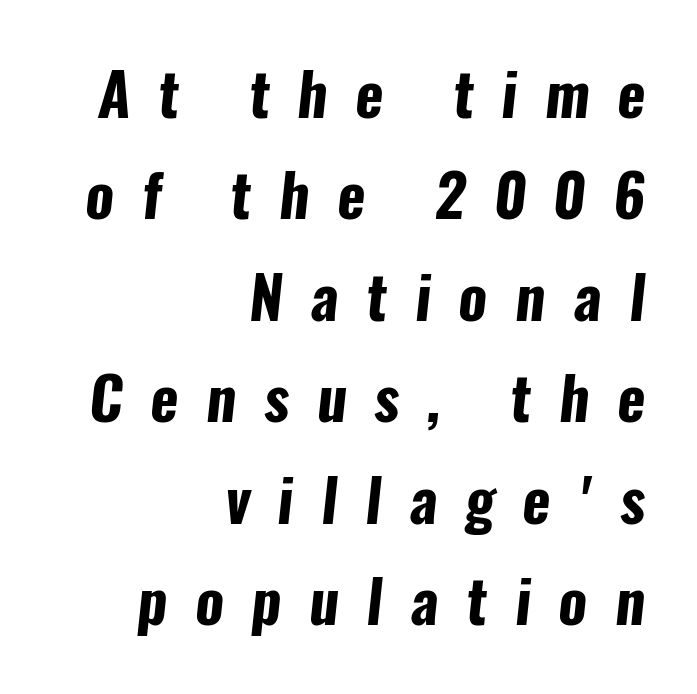
The image shows 60 px bold, condensed sans-serif type; set right-aligned, normal line spacing (1.69x), unusually wide letter spacing (+0.46 em), not underlined; low stroke contrast and a medium x-height.
